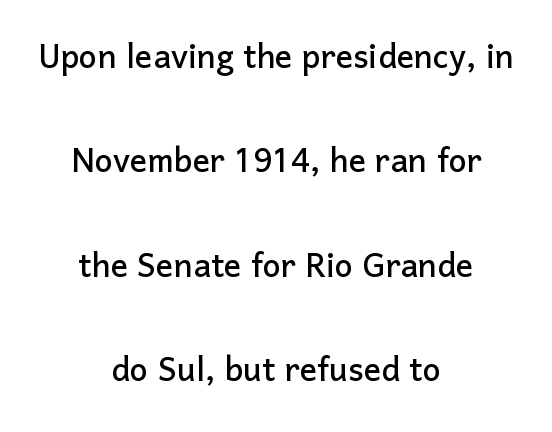
{"serif": "no", "italic": "no", "width": "normal", "stroke_contrast": "low", "x_height": "medium", "monospaced": "no", "underline": "no", "align": "center", "line_spacing": "loose", "line_spacing_ratio": 2.43, "letter_spacing": "normal", "letter_spacing_em": 0.0, "glyph_px": 43}
